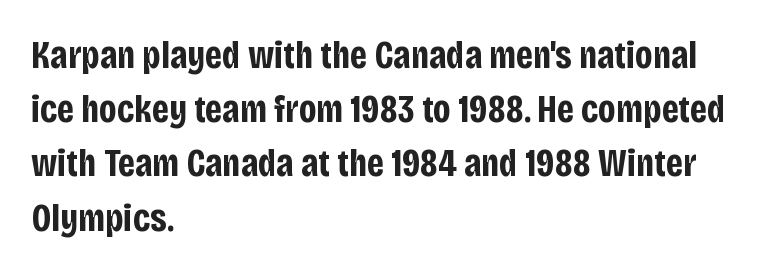
The image shows 39 px bold, condensed sans-serif type, upright; set left-aligned, normal line spacing (1.39x), normal letter spacing, not underlined; low stroke contrast and a large x-height.
